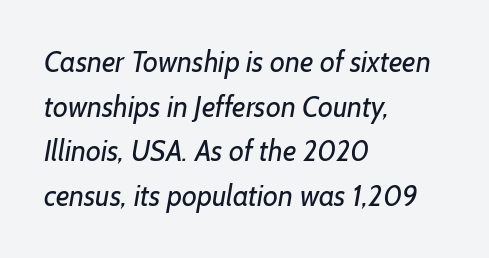
{"serif": "no", "bold": "no", "weight": "regular", "width": "normal", "stroke_contrast": "low", "x_height": "medium", "monospaced": "no", "underline": "no", "align": "left", "line_spacing": "normal", "line_spacing_ratio": 1.54, "letter_spacing": "normal", "letter_spacing_em": 0.0, "glyph_px": 29}
